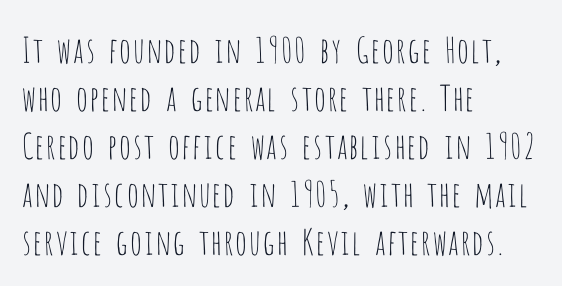
A bare baseline throughout the passage. Interline gaps are of average width in this sample. Varying glyph widths throughout — classic text-font behaviour. Compared with a typical body face, this is equally light or lighter still. How are the letters spaced? Ordinarily, with no added tracking. Every stem runs plumb, perpendicular to the baseline.
